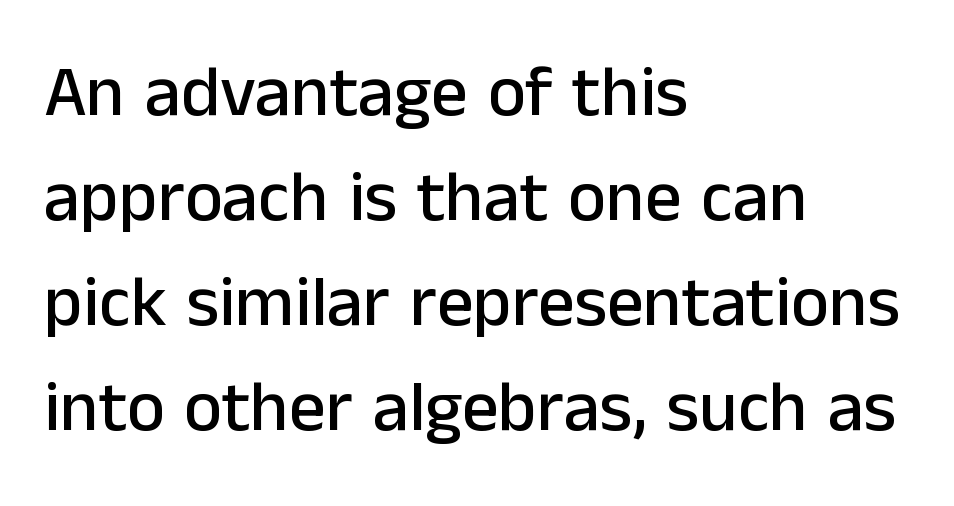
The image shows 72 px sans-serif type, upright; set left-aligned, normal line spacing (1.46x), normal letter spacing, not underlined; low stroke contrast and a medium x-height.
